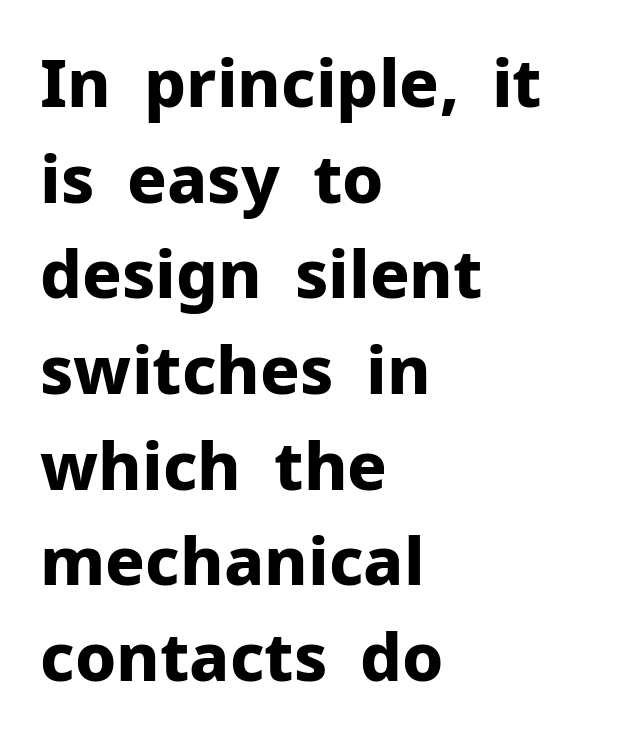
The font's upright variant was chosen for this text. Only glyphs here, with clear space below each row. The letters sit at their default tracking, neither squeezed nor spread. The strokes are fattened all the way to bold. Nope, no serifs anywhere on these letters. Character widths vary here, with narrow letters taking less room than wide ones.
